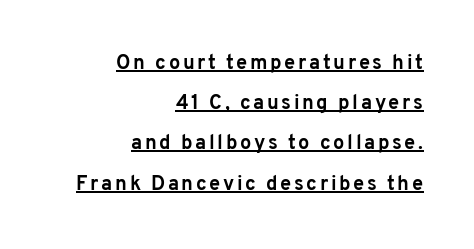
A baseline rule has been typeset under these characters. Widely set lines give the paragraph a tall, airy silhouette. Typeset ragged left — the right edge is the straight one. The letters stand straight up with perfectly vertical stems. These words are printed bold, with thick strokes throughout.
